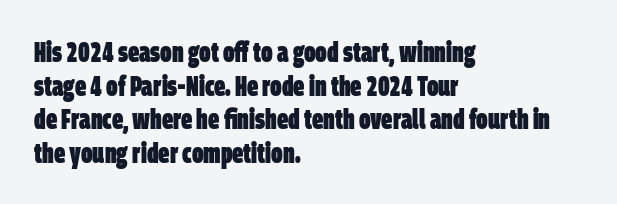
The image shows 28 px heavy, condensed sans-serif type; set left-aligned, line spacing 1.2x, normal letter spacing, not underlined; low stroke contrast and a large x-height.
